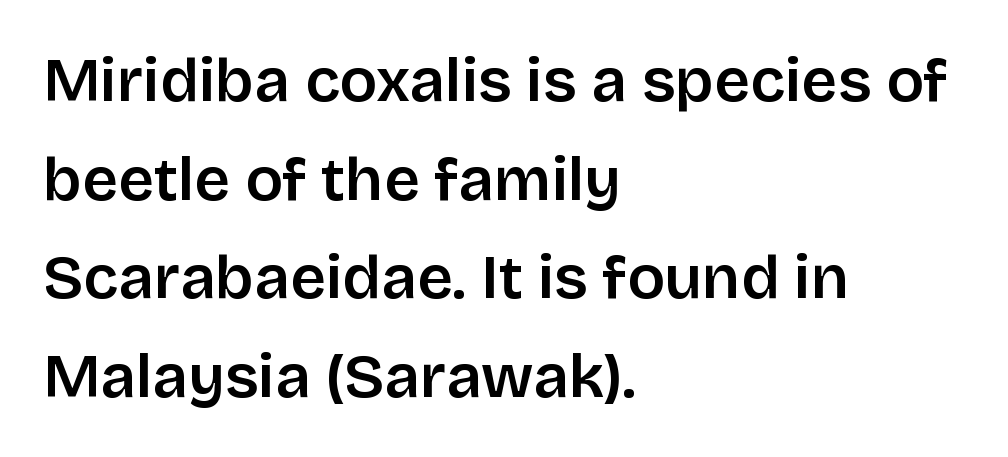
The image shows 62 px semibold sans-serif type, upright; set left-aligned, normal line spacing (1.59x), normal letter spacing, not underlined; low stroke contrast and a large x-height.
